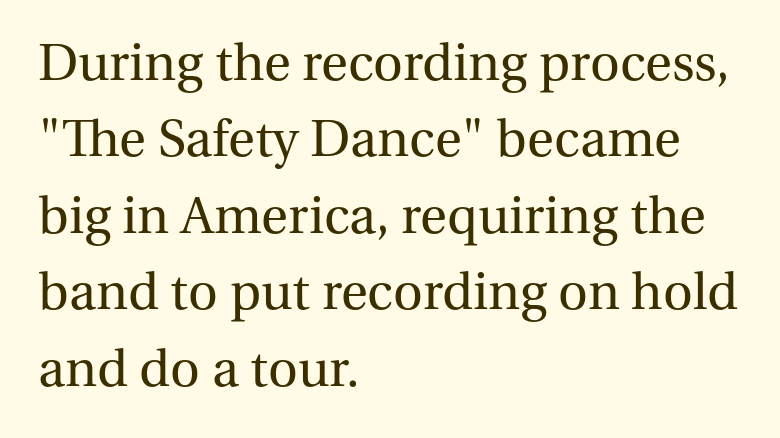
The image shows 55 px regular-weight serif type, upright; set left-aligned, normal line spacing (1.39x), normal letter spacing, not underlined; medium stroke contrast and a medium x-height.
